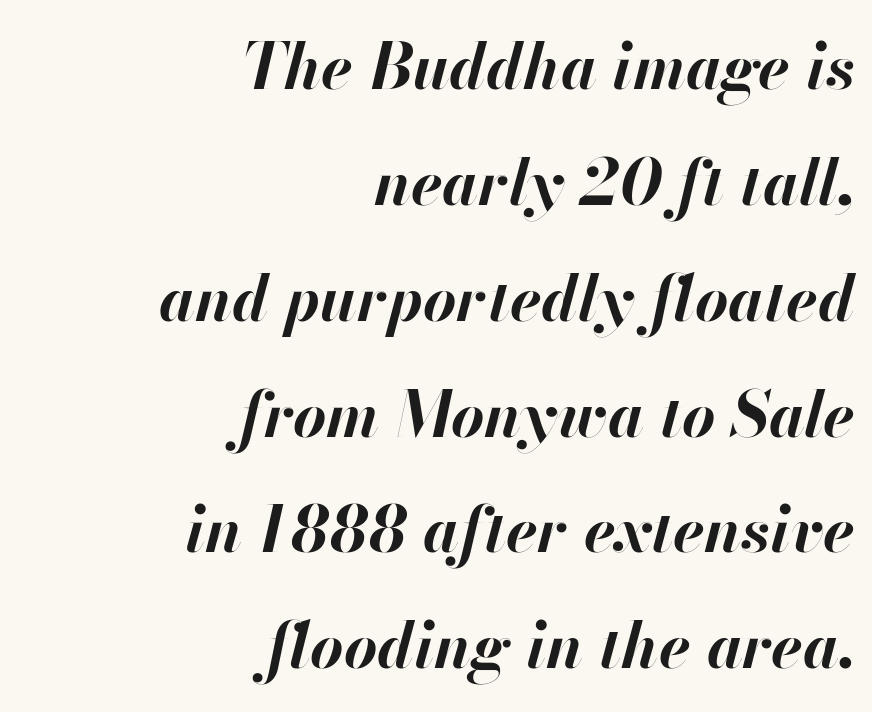
Tracking value appears to be zero — textbook default spacing. Each glyph is drawn with heavy, bold strokes. Designer's note — italics engaged. Glance below the letters and you will spot only blank space.
